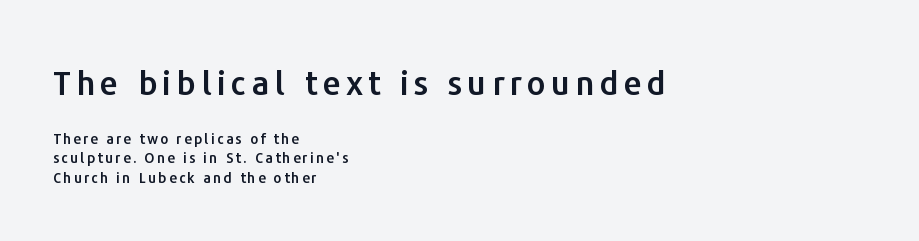
The image shows 33 px sans-serif type, upright; set left-aligned, normal line spacing (1.4x), not underlined; the first (top) block is 2.36x larger; low stroke contrast and a medium x-height.
